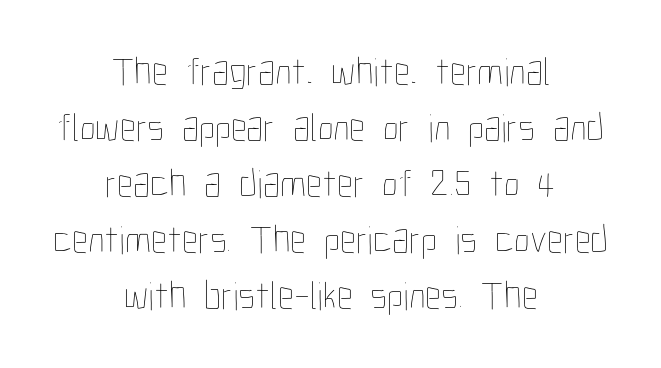
A clean baseline with only descenders dipping below it. Every stem runs plumb, perpendicular to the baseline. Short and long lines alike share a common midpoint. Whoever set this chose a conventional vertical rhythm. The letterforms sit shoulder to shoulder at normal distance.
